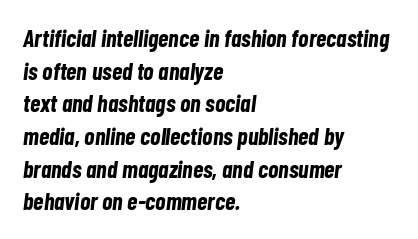
{"italic": "yes", "lean": "right", "slant_degrees": 7, "bold": "yes", "underline": "no", "align": "left", "line_spacing": "normal", "line_spacing_ratio": 1.36, "letter_spacing": "normal", "letter_spacing_em": 0.0, "glyph_px": 24}
